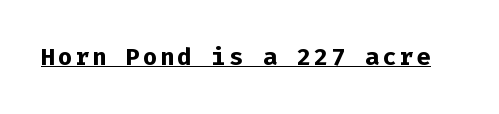
The image shows 24 px bold type, upright; set underlined.
